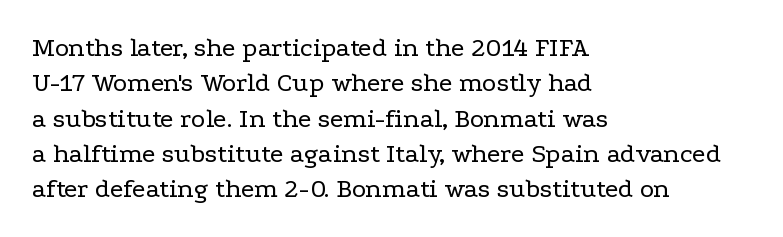
Q: Is the text bold? A: No.
Q: Is the text italic (slanted)? A: No, it is upright.
Q: Is the text underlined? A: No.
Q: How is the paragraph aligned? A: Left-aligned.
Q: Is the spacing between letters normal or unusually wide? A: Normal.
Q: Is the spacing between lines tight, normal or loose? A: Normal.
